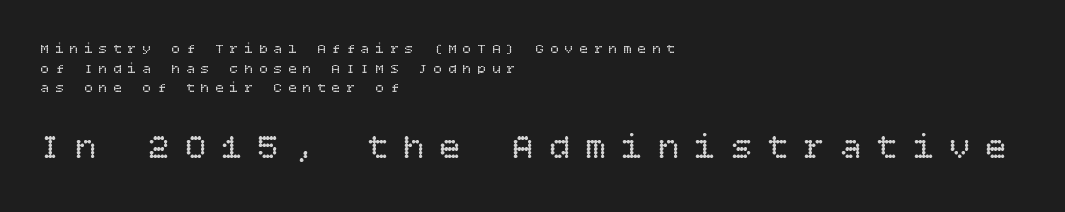
Q: Is the text bold? A: No.
Q: Is the text italic (slanted)? A: No, it is upright.
Q: Is the text underlined? A: No.
Q: How is the paragraph aligned? A: Left-aligned.
Q: Is the spacing between letters normal or unusually wide? A: Unusually wide.
Q: Is the spacing between lines tight, normal or loose? A: Normal.
Q: Which block of text is set in a larger size, the first (top) or the second (bottom)? A: The second (bottom) one.
Q: Width (condensed, normal, or wide)? A: Normal.
Q: Stroke contrast? A: Low.
Q: x-height? A: Large.
